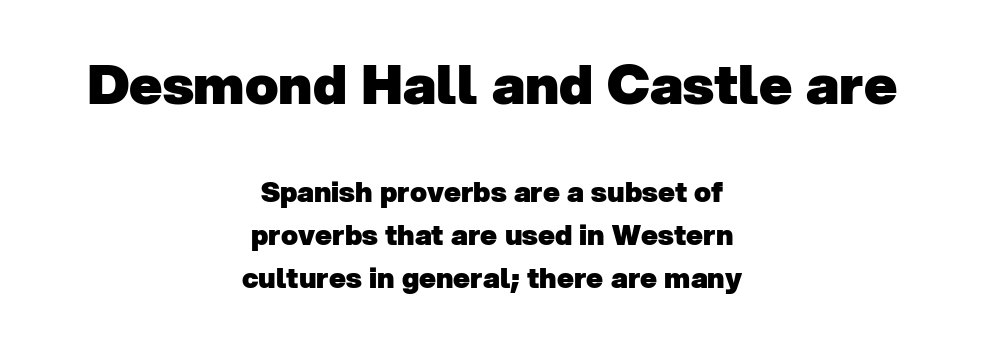
Q: Is the text bold? A: Yes.
Q: Is the typeface a serif or a sans-serif typeface? A: Sans-serif.
Q: Is the text underlined? A: No.
Q: How is the paragraph aligned? A: Centered.
Q: Is the spacing between letters normal or unusually wide? A: Normal.
Q: Is the spacing between lines tight, normal or loose? A: Normal.
Q: Which block of text is set in a larger size, the first (top) or the second (bottom)? A: The first (top) one.
Q: Width (condensed, normal, or wide)? A: Normal.
Q: Stroke contrast? A: Low.
Q: x-height? A: Medium.
Q: Monospaced? A: No.
